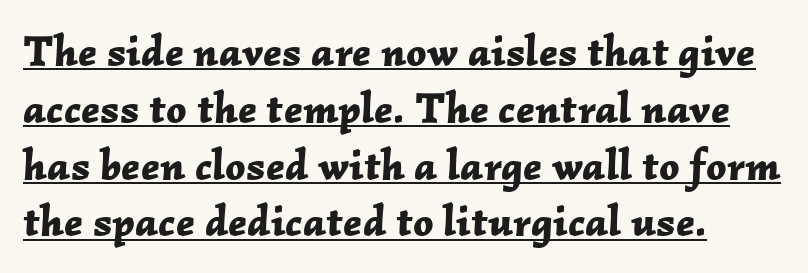
Q: Is the text bold? A: Yes.
Q: Is the text italic (slanted)? A: Yes, it leans right by about 2 degrees.
Q: Is the text underlined? A: Yes.
Q: How is the paragraph aligned? A: Left-aligned.
Q: Is the spacing between letters normal or unusually wide? A: Normal.
Q: Is the spacing between lines tight, normal or loose? A: Normal.
Q: Width (condensed, normal, or wide)? A: Normal.
Q: Stroke contrast? A: Low.
Q: x-height? A: Medium.
Q: Monospaced? A: No.
